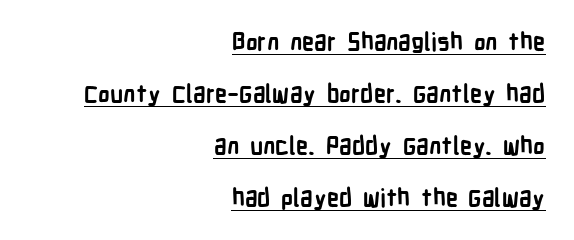
Q: Is the text bold? A: Yes.
Q: Is the text italic (slanted)? A: No, it is upright.
Q: Is the text underlined? A: Yes.
Q: How is the paragraph aligned? A: Right-aligned.
Q: Is the spacing between letters normal or unusually wide? A: Normal.
Q: Is the spacing between lines tight, normal or loose? A: Loose.
